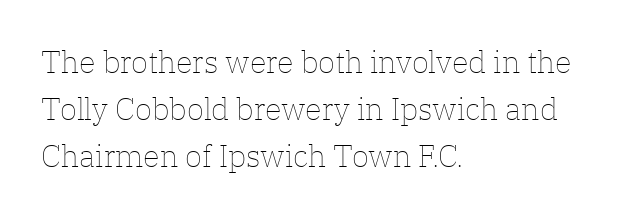
The compositor pushed each line to the left boundary. Weight: in the light-to-regular range. Words float on clear page, feet unadorned. Every stem runs plumb, perpendicular to the baseline.
